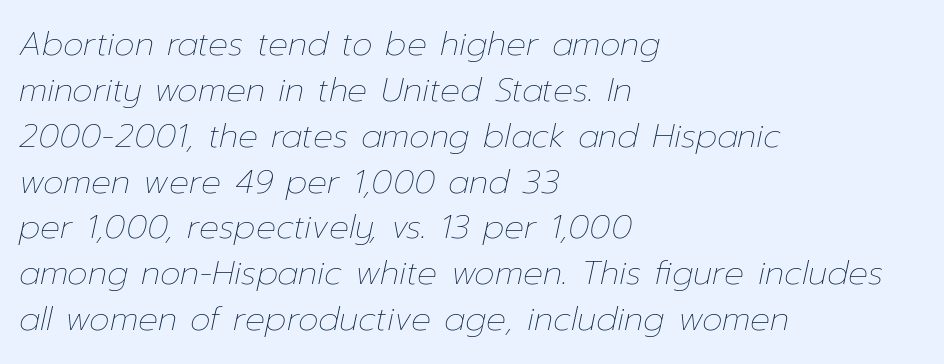
{"italic": "yes", "lean": "right", "slant_degrees": 12, "bold": "no", "weight": "thin", "width": "normal", "stroke_contrast": "low", "x_height": "medium", "monospaced": "no", "underline": "no", "align": "left", "line_spacing": "normal", "line_spacing_ratio": 1.39, "letter_spacing": "normal", "letter_spacing_em": 0.0, "glyph_px": 33}
